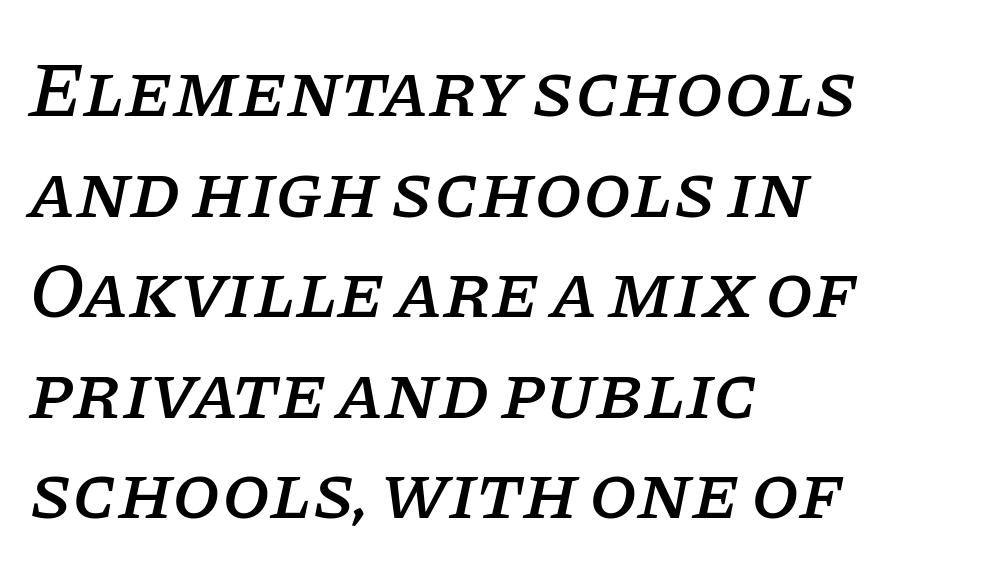
{"serif": "yes", "italic": "yes", "lean": "right", "slant_degrees": 11, "width": "normal", "stroke_contrast": "low", "x_height": "large", "monospaced": "no", "underline": "no", "align": "left", "line_spacing": "normal", "line_spacing_ratio": 1.29, "letter_spacing": "normal", "letter_spacing_em": 0.0, "glyph_px": 78}
